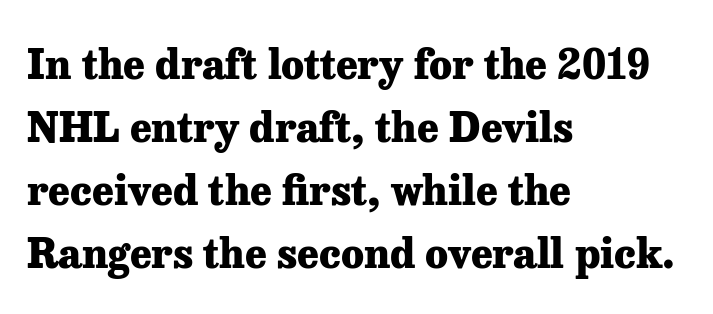
{"serif": "yes", "italic": "no", "bold": "yes", "weight": "heavy", "width": "normal", "stroke_contrast": "low", "x_height": "medium", "monospaced": "no", "underline": "no", "align": "left", "line_spacing": "normal", "line_spacing_ratio": 1.54, "letter_spacing": "normal", "letter_spacing_em": 0.0, "glyph_px": 41}
